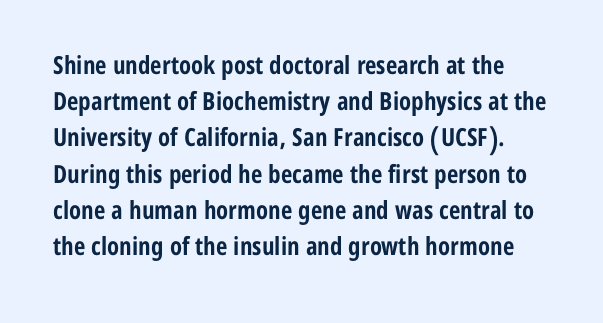
{"italic": "no", "bold": "yes", "underline": "no", "line_spacing": "normal", "line_spacing_ratio": 1.45, "letter_spacing": "normal", "letter_spacing_em": 0.0, "glyph_px": 25}
